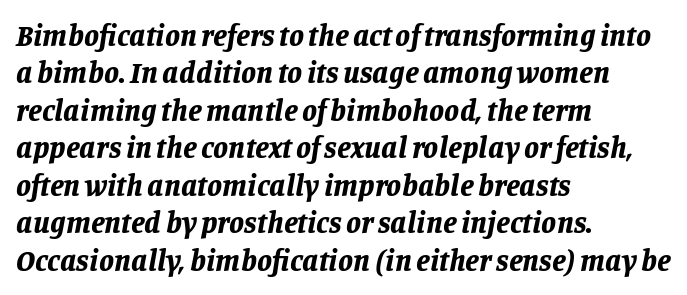
Q: Is the text bold? A: Yes.
Q: Is the text italic (slanted)? A: Yes, it leans right by about 11 degrees.
Q: Is the text underlined? A: No.
Q: How is the paragraph aligned? A: Left-aligned.
Q: Is the spacing between letters normal or unusually wide? A: Normal.
Q: Is the spacing between lines tight, normal or loose? A: Normal.
Q: Width (condensed, normal, or wide)? A: Normal.
Q: Stroke contrast? A: Low.
Q: x-height? A: Large.
Q: Monospaced? A: No.
